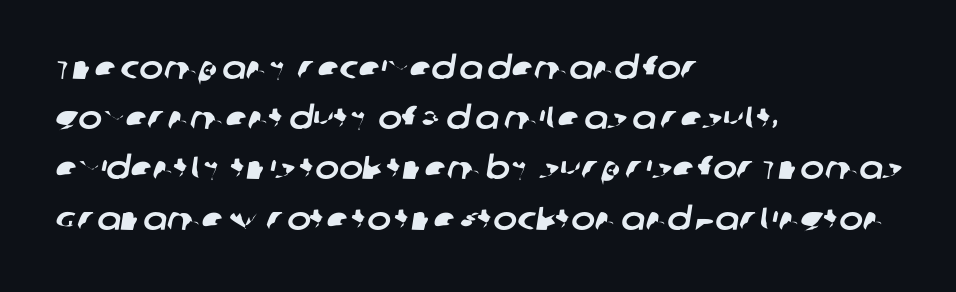
Q: Is the typeface a serif or a sans-serif typeface? A: Sans-serif.
Q: Is the text underlined? A: No.
Q: How is the paragraph aligned? A: Left-aligned.
Q: Is the spacing between letters normal or unusually wide? A: Normal.
Q: Is the spacing between lines tight, normal or loose? A: Normal.
Q: Width (condensed, normal, or wide)? A: Normal.
Q: Stroke contrast? A: Low.
Q: x-height? A: Large.
Q: Monospaced? A: No.
